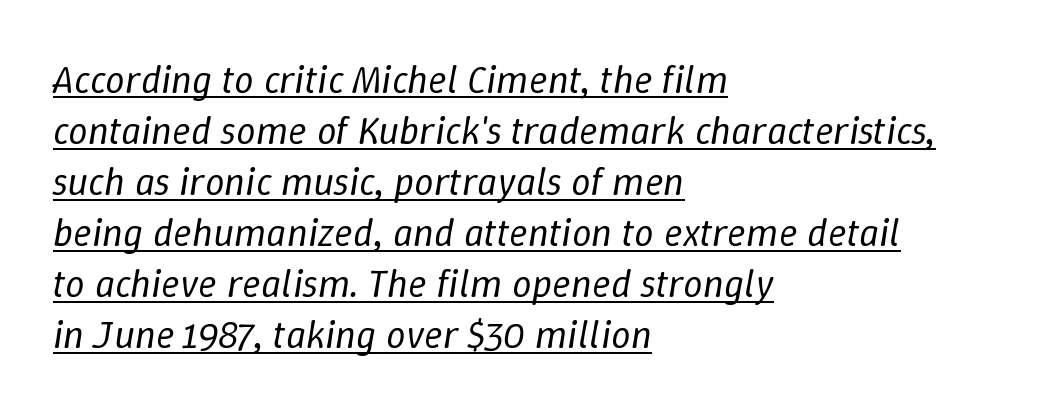
The passage shown is typed in a proportional face where columns would drift. Italic? Definitely — the glyphs are oblique. Standard letterfit; no display-style spreading of the glyphs. Heft: none added — not bold. If you measured baseline to baseline, you'd find a middling distance.
